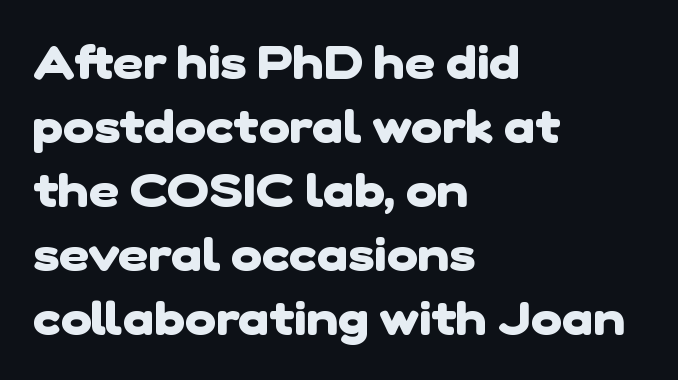
The rendering uses a moderate line-height, typical for paragraphs. Proportional: the letters do not fall into vertical columns. The rendering uses a bold face; every stroke is thick and dark. A clean baseline with only descenders dipping below it.
